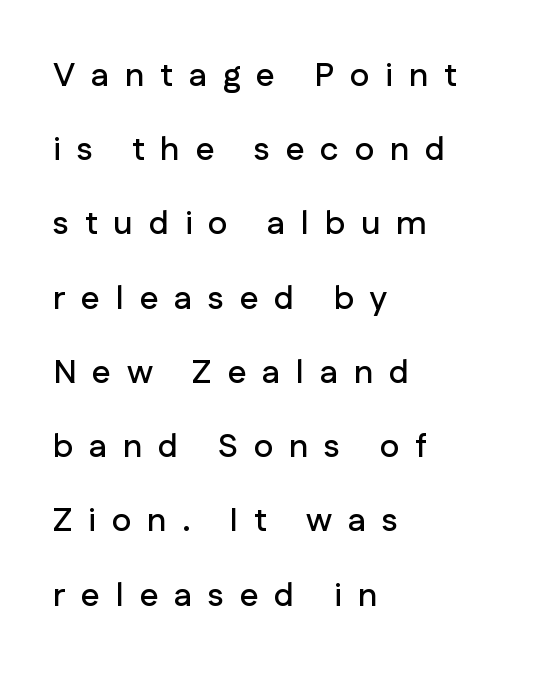
{"serif": "no", "italic": "no", "width": "normal", "stroke_contrast": "low", "x_height": "medium", "monospaced": "no", "underline": "no", "align": "left", "line_spacing": "loose", "line_spacing_ratio": 2.25, "letter_spacing": "wide", "letter_spacing_em": 0.48, "glyph_px": 33}
